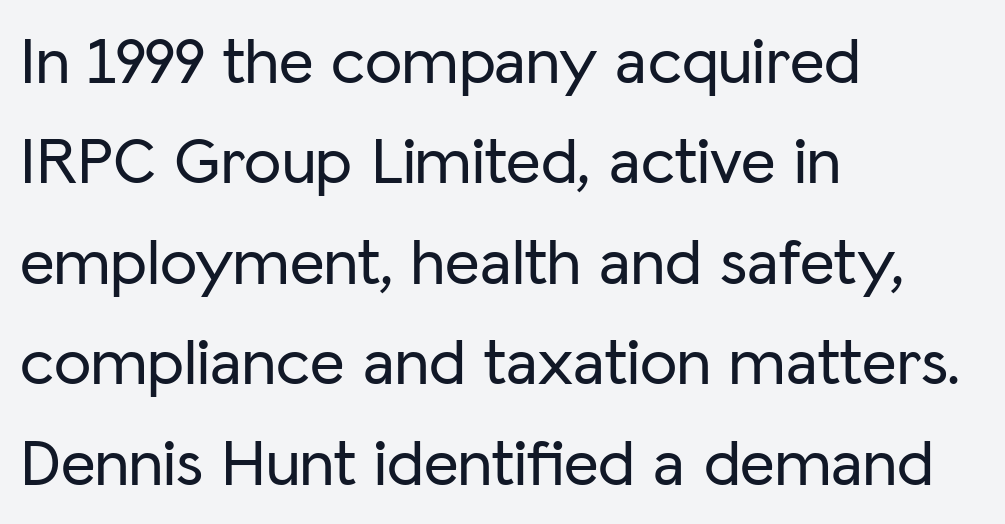
Compared with a centered layout, this one pins lines to the left instead. Honestly, the row spacing looks completely unremarkable. Each row of text sits above clean, open space. Italic? Not at all — the glyphs are vertical. This sample uses plain, unmodified letter spacing.
